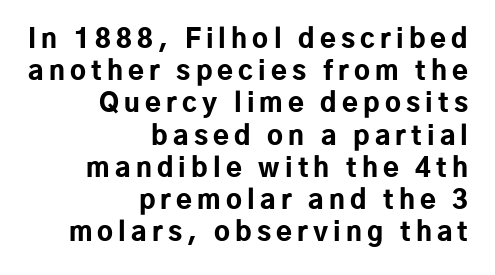
Q: Is the text bold? A: Yes.
Q: Is the text italic (slanted)? A: No, it is upright.
Q: Is the text underlined? A: No.
Q: How is the paragraph aligned? A: Right-aligned.
Q: Is the spacing between letters normal or unusually wide? A: Unusually wide.
